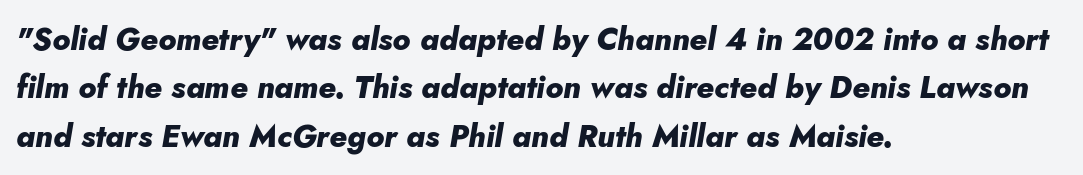
{"italic": "yes", "lean": "right", "slant_degrees": 10, "bold": "yes", "weight": "heavy", "width": "normal", "stroke_contrast": "low", "x_height": "small", "monospaced": "no", "underline": "no", "align": "left", "line_spacing": "normal", "line_spacing_ratio": 1.56, "letter_spacing": "normal", "letter_spacing_em": 0.0, "glyph_px": 31}
